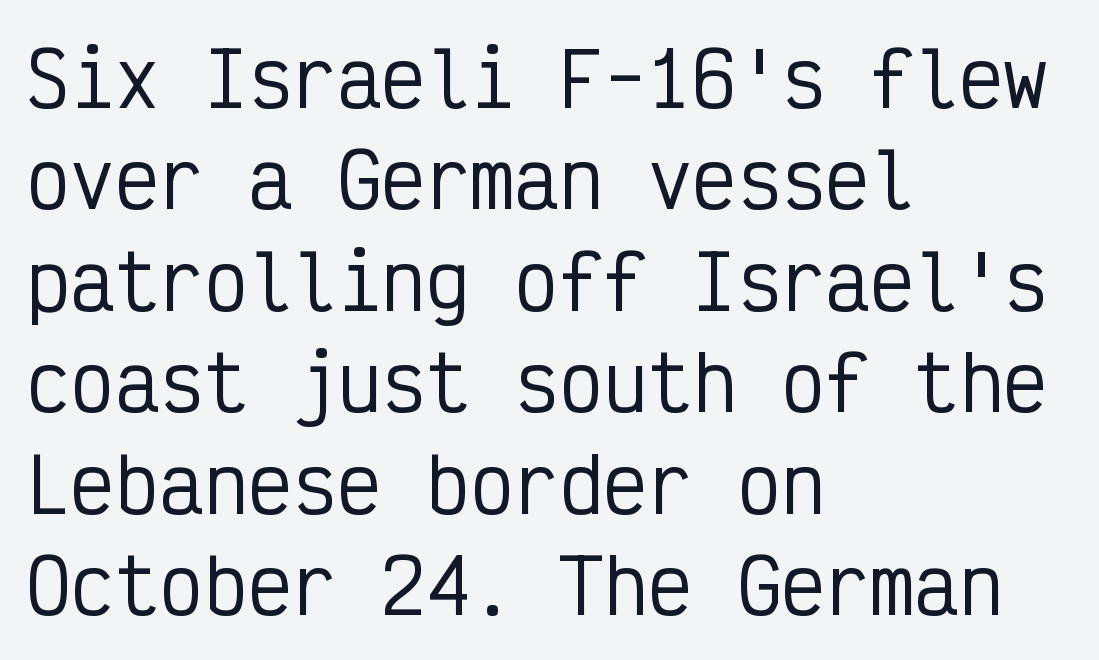
The image shows 74 px condensed sans-serif type, upright, monospaced; set left-aligned, normal line spacing (1.37x), normal letter spacing, not underlined; low stroke contrast and a medium x-height.
